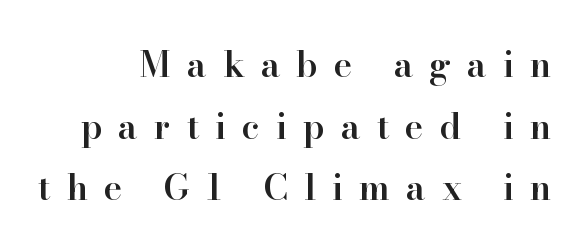
Q: Is the text bold? A: Semi-bold.
Q: Is the text italic (slanted)? A: No, it is upright.
Q: Is the typeface a serif or a sans-serif typeface? A: Serif.
Q: Is the text underlined? A: No.
Q: How is the paragraph aligned? A: Right-aligned.
Q: Is the spacing between letters normal or unusually wide? A: Unusually wide.
Q: Width (condensed, normal, or wide)? A: Normal.
Q: Stroke contrast? A: High.
Q: x-height? A: Small.
Q: Monospaced? A: No.
